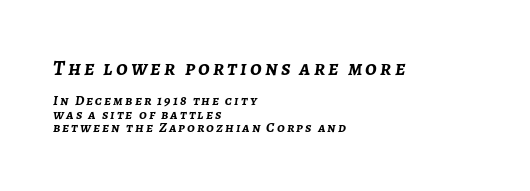
The image shows 21 px bold type, italic (leaning right); set left-aligned, tight line spacing (0.97x), not underlined; the first (top) block is 1.5x larger.
